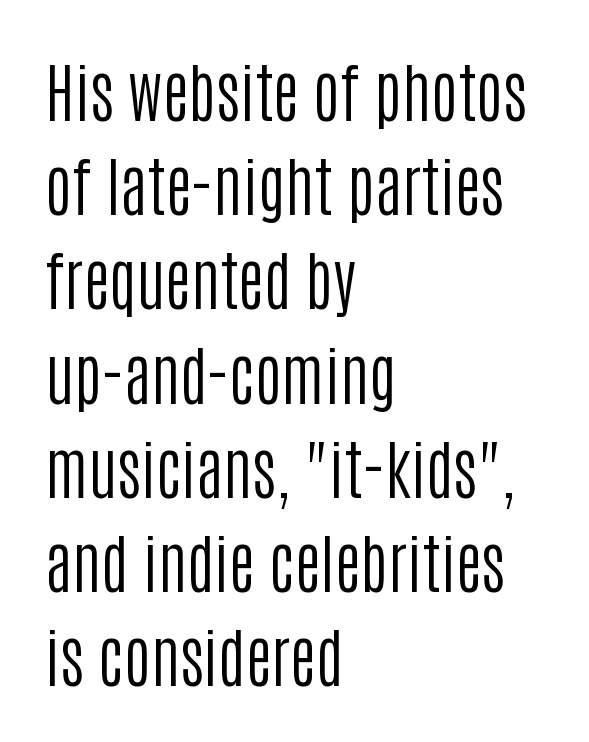
Q: Is the text bold? A: No.
Q: Is the text italic (slanted)? A: No, it is upright.
Q: Is the typeface a serif or a sans-serif typeface? A: Sans-serif.
Q: Is the text underlined? A: No.
Q: How is the paragraph aligned? A: Left-aligned.
Q: Is the spacing between letters normal or unusually wide? A: Normal.
Q: Is the spacing between lines tight, normal or loose? A: Normal.
Q: Width (condensed, normal, or wide)? A: Condensed.
Q: Stroke contrast? A: Low.
Q: x-height? A: Large.
Q: Monospaced? A: No.
